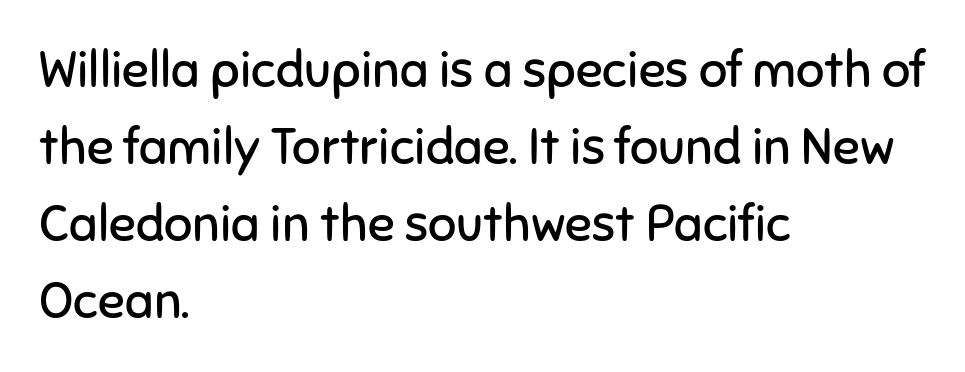
Q: Is the text bold? A: No.
Q: Is the text italic (slanted)? A: No, it is upright.
Q: Is the typeface a serif or a sans-serif typeface? A: Sans-serif.
Q: Is the text underlined? A: No.
Q: How is the paragraph aligned? A: Left-aligned.
Q: Is the spacing between letters normal or unusually wide? A: Normal.
Q: Is the spacing between lines tight, normal or loose? A: Normal.
Q: Width (condensed, normal, or wide)? A: Normal.
Q: Stroke contrast? A: Low.
Q: x-height? A: Medium.
Q: Monospaced? A: No.
